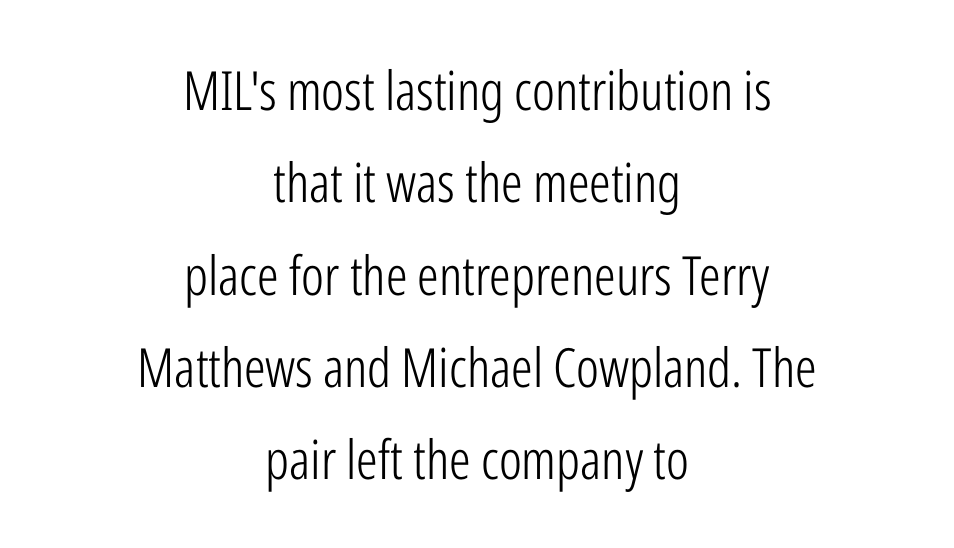
The image shows 54 px light, condensed sans-serif type, upright; set centered, line spacing 1.71x, normal letter spacing, not underlined; low stroke contrast and a medium x-height.
